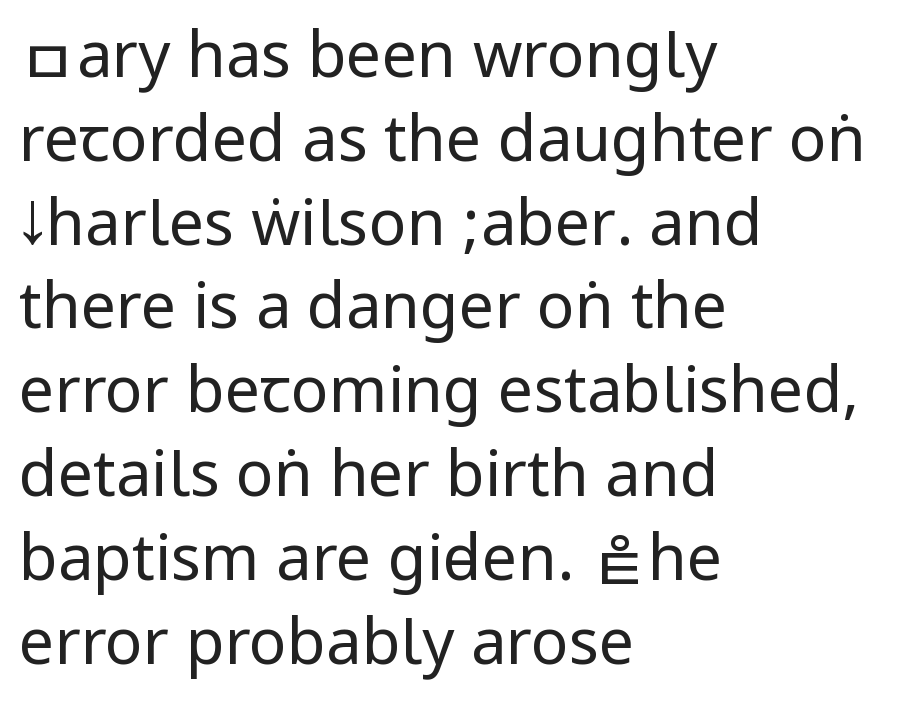
Posture: straight, roman, zero tilt. Stem width sits at or under what a default text font uses. Check the space under the baseline: it is left empty. Type style note: lacks serifs.
